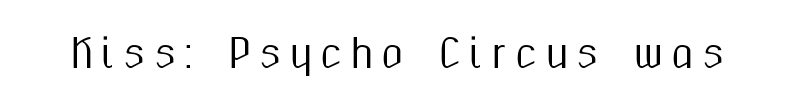
This is sans-serif lettering, the kind often seen on screens and signage. A typesetter would call this heavily tracked-out type. These lines were composed using upright roman letters. The space directly below the letters is spotless. Think of a printed novel: that variable character pitch is what you see here.
